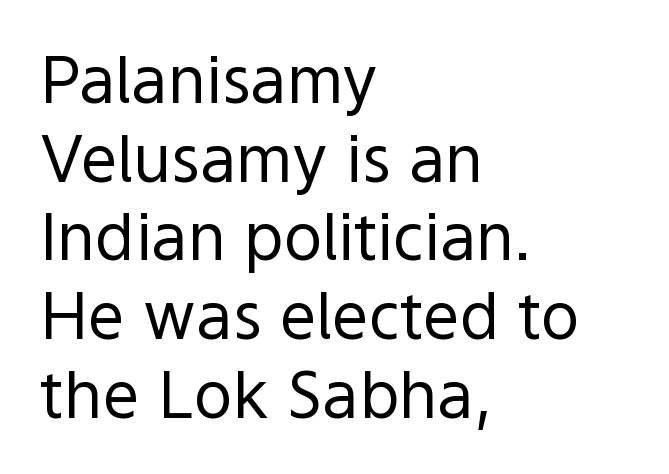
Q: Is the text bold? A: No.
Q: Is the text italic (slanted)? A: No, it is upright.
Q: Is the typeface a serif or a sans-serif typeface? A: Sans-serif.
Q: Is the text underlined? A: No.
Q: How is the paragraph aligned? A: Left-aligned.
Q: Is the spacing between letters normal or unusually wide? A: Normal.
Q: Width (condensed, normal, or wide)? A: Normal.
Q: x-height? A: Medium.
Q: Monospaced? A: No.
